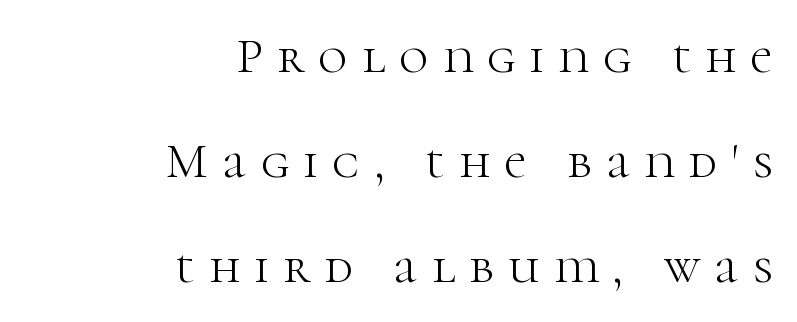
The image shows 50 px light serif type, upright; set right-aligned, loose line spacing (2.1x), unusually wide letter spacing (+0.29 em), not underlined; high stroke contrast and a medium x-height.
